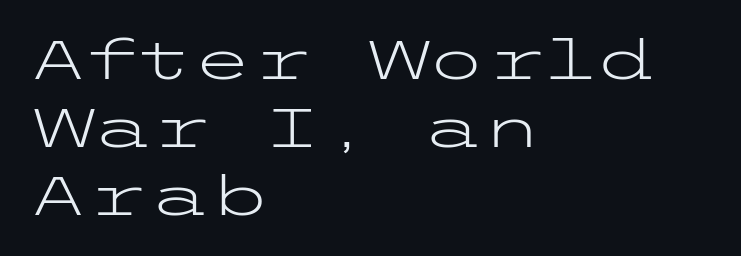
Observe the absence of serifs on each vertical stroke in this sample. Posture: upright roman. Weight class: somewhere from thin through regular. The line texture is even and compact thanks to regular tracking. Has an underline been added? It has not.
